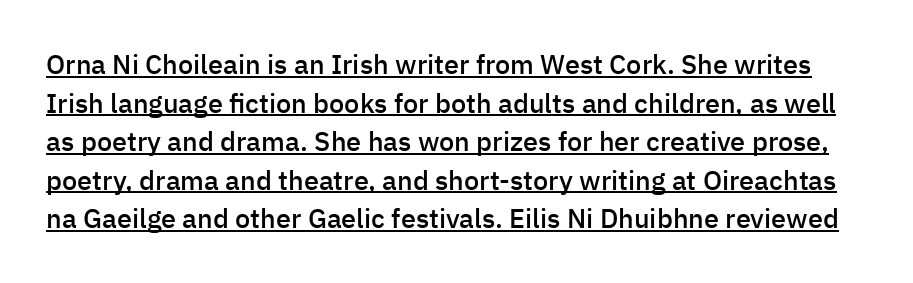
Descenders here cross a horizontal rule under the line. Quick note: interline space is typical. The font's upright variant was chosen for this text. This is the in-between weight designers call semibold or demi. Tracking here is standard; glyphs follow each other at the usual distance.
